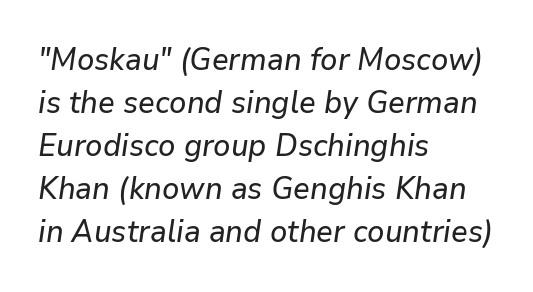
{"italic": "yes", "lean": "right", "slant_degrees": 9, "width": "normal", "stroke_contrast": "low", "x_height": "medium", "monospaced": "no", "underline": "no", "align": "left", "line_spacing": "normal", "line_spacing_ratio": 1.39, "letter_spacing": "normal", "letter_spacing_em": 0.0, "glyph_px": 31}
